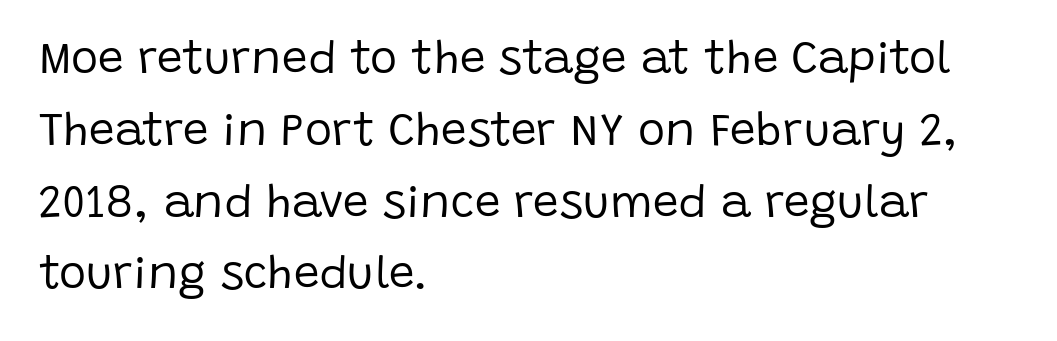
Notice how the stems are strictly vertical — no italics here. A normal amount of white space separates one row of letters from the next. A typesetter would label this face a sans. All the whitespace from short lines collects on the right. No extra tracking has been applied to these lines. Is this a fixed-width face? No — the glyphs have proportional, varying widths.
